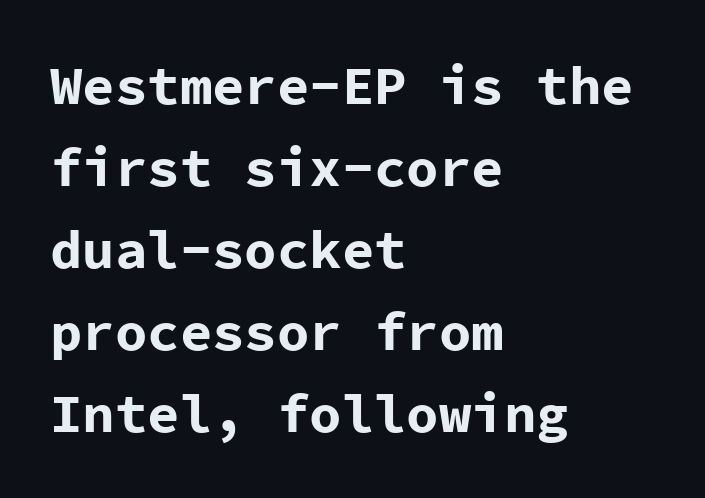
Serifs: no, the terminals of the letterforms are clean. Leading matches the norm, producing a regular column. Upright lettering throughout. The face used here is monospaced, like something from a code editor.
